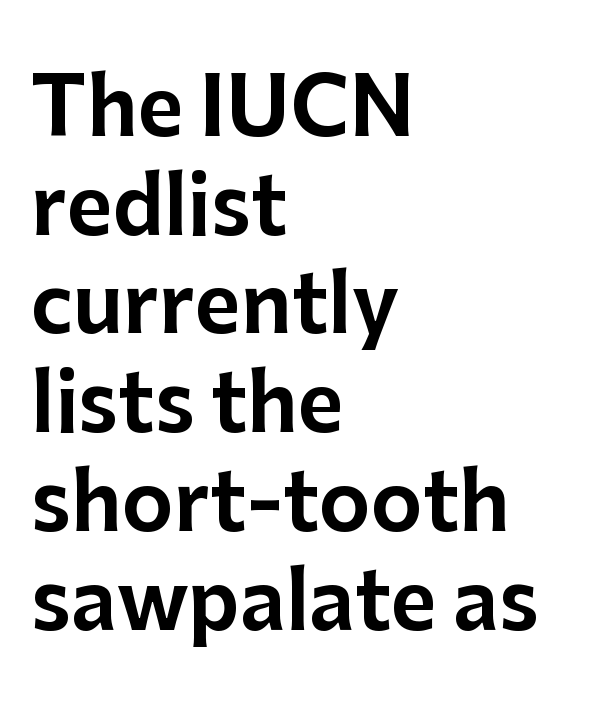
Varying glyph widths throughout — classic text-font behaviour. This sample keeps an unexceptional amount of space between lines. Layout note: lines flush left. Grotesque or geometric, the face here clearly has no serifs. Compared with typical body copy, the letter spacing here is the same.
